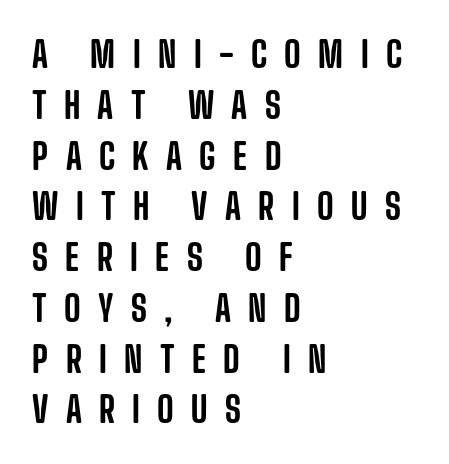
Rendered with straight, roman letterforms. Is this a fixed-width face? No — the glyphs have proportional, varying widths. The zone under the glyphs is completely vacant. In terms of letterspacing, this is a distinctly airy, spread setting. Students, observe: this is what conventionally led text looks like. Where is the straight margin? On the left.
